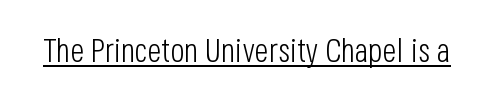
Underline: present. The typeface has the unassuming heft of standard copy or less. The face used here is rendered with its standard letterfit. Italic? Not at all — the glyphs are vertical. Is this a fixed-width face? No — the glyphs have proportional, varying widths.
